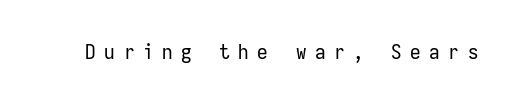
Do the letters lean? They stand straight. The type is letterspaced generously, with wide tracking. This rendering features lettering with no underline. Compared with a typical body face, this is equally light or lighter still.
